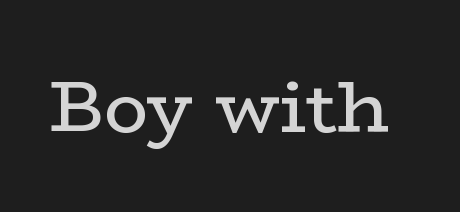
Q: Is the text bold? A: No.
Q: Is the text italic (slanted)? A: No, it is upright.
Q: Is the typeface a serif or a sans-serif typeface? A: Serif.
Q: Is the text underlined? A: No.
Q: Is the spacing between letters normal or unusually wide? A: Normal.
Q: Width (condensed, normal, or wide)? A: Wide.
Q: Stroke contrast? A: Low.
Q: x-height? A: Medium.
Q: Monospaced? A: No.
